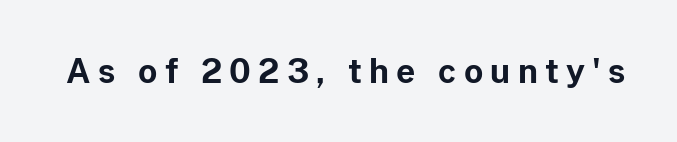
Q: Is the text bold? A: Yes.
Q: Is the text italic (slanted)? A: No, it is upright.
Q: Is the typeface a serif or a sans-serif typeface? A: Sans-serif.
Q: Is the text underlined? A: No.
Q: Is the spacing between letters normal or unusually wide? A: Unusually wide.
Q: Width (condensed, normal, or wide)? A: Normal.
Q: Stroke contrast? A: Low.
Q: x-height? A: Medium.
Q: Monospaced? A: No.
